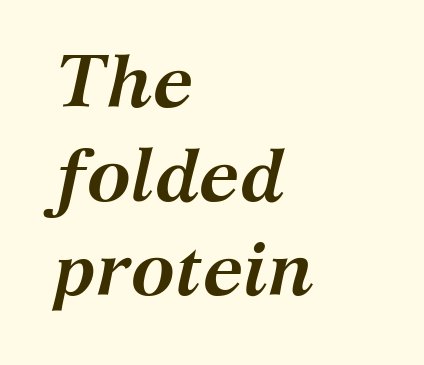
The image shows 74 px semibold serif type, italic (leaning right); set left-aligned, normal line spacing (1.27x), normal letter spacing, not underlined; medium stroke contrast and a medium x-height.
